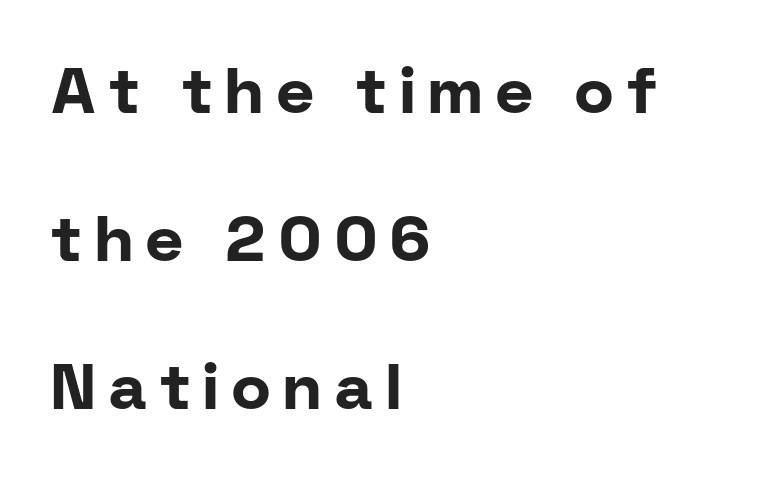
The image shows 64 px bold sans-serif type, upright; set left-aligned, loose line spacing (2.31x), unusually wide letter spacing (+0.21 em), not underlined; low stroke contrast and a medium x-height.
